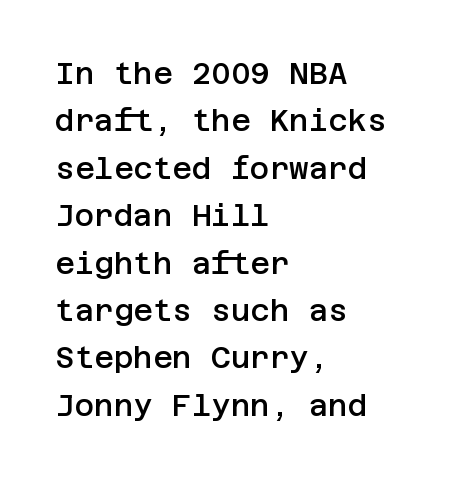
Q: Is the text bold? A: Semi-bold.
Q: Is the text italic (slanted)? A: No, it is upright.
Q: Is the typeface a serif or a sans-serif typeface? A: Sans-serif.
Q: Is the text underlined? A: No.
Q: How is the paragraph aligned? A: Left-aligned.
Q: Is the spacing between letters normal or unusually wide? A: Normal.
Q: Is the spacing between lines tight, normal or loose? A: Normal.
Q: Width (condensed, normal, or wide)? A: Normal.
Q: Stroke contrast? A: Low.
Q: x-height? A: Large.
